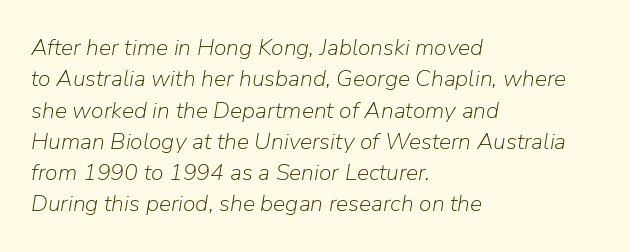
The image shows 23 px text type, italic (leaning right); set left-aligned, normal line spacing (1.36x), normal letter spacing, not underlined.
